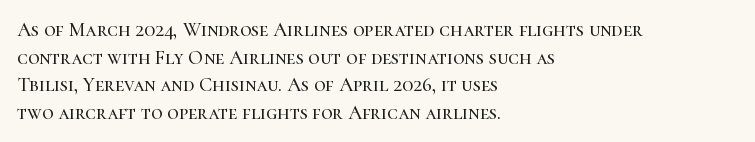
{"italic": "no", "underline": "no", "align": "left", "line_spacing": "normal", "line_spacing_ratio": 1.38, "letter_spacing": "normal", "letter_spacing_em": 0.0, "glyph_px": 20}
